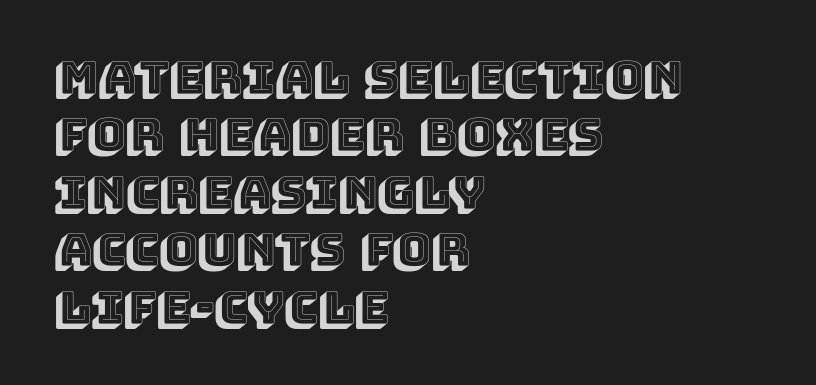
The image shows 46 px text type, upright; set left-aligned, normal line spacing (1.25x), normal letter spacing, not underlined; a large x-height.
